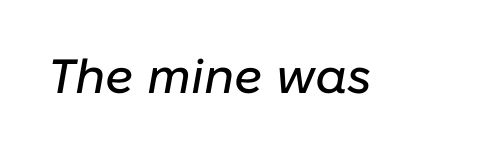
The image shows 48 px text type, italic (leaning right); set normal letter spacing, not underlined; low stroke contrast and a medium x-height.
